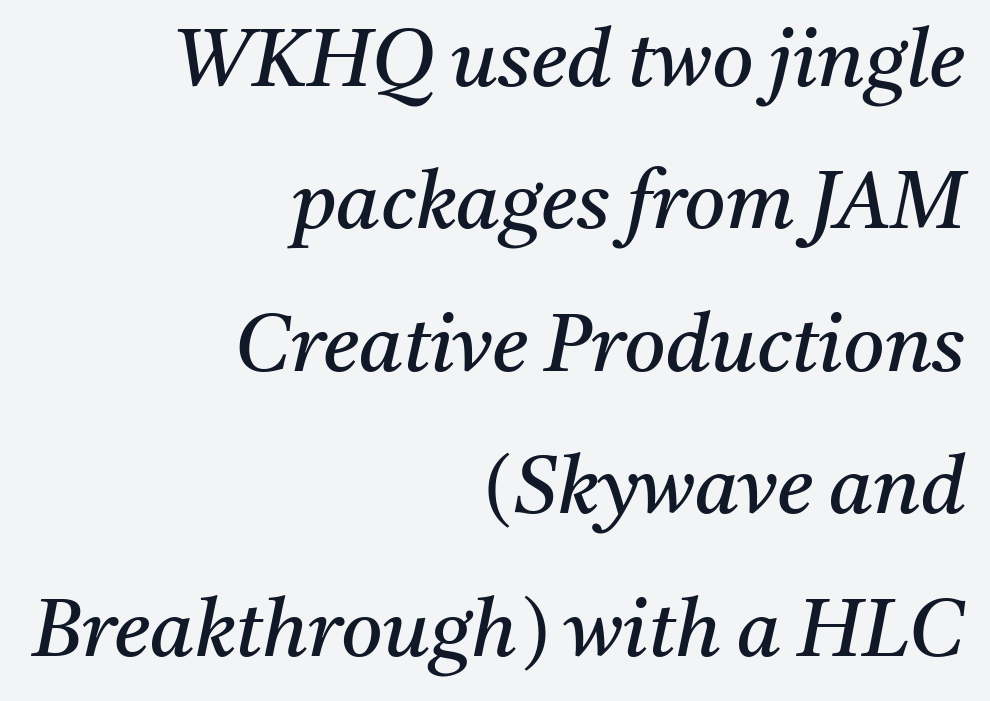
Q: Is the text bold? A: No.
Q: Is the text italic (slanted)? A: Yes, it leans right by about 11 degrees.
Q: Is the typeface a serif or a sans-serif typeface? A: Serif.
Q: Is the text underlined? A: No.
Q: How is the paragraph aligned? A: Right-aligned.
Q: Is the spacing between letters normal or unusually wide? A: Normal.
Q: Width (condensed, normal, or wide)? A: Normal.
Q: Stroke contrast? A: Medium.
Q: x-height? A: Medium.
Q: Monospaced? A: No.
